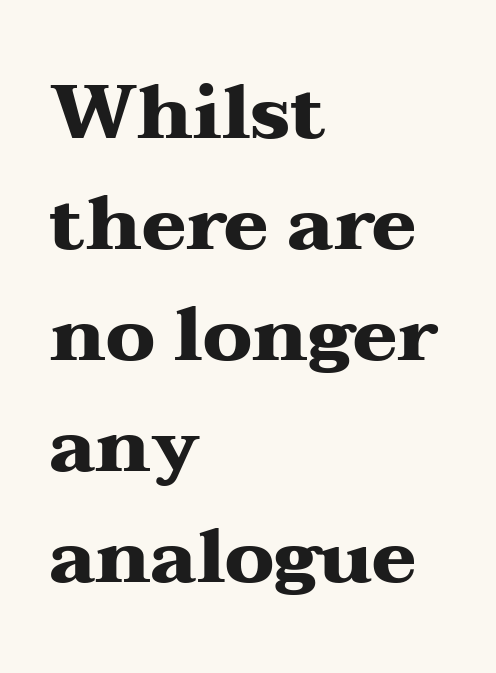
Q: Is the text bold? A: Yes.
Q: Is the text italic (slanted)? A: No, it is upright.
Q: Is the typeface a serif or a sans-serif typeface? A: Serif.
Q: Is the text underlined? A: No.
Q: How is the paragraph aligned? A: Left-aligned.
Q: Is the spacing between letters normal or unusually wide? A: Normal.
Q: Is the spacing between lines tight, normal or loose? A: Normal.
Q: Width (condensed, normal, or wide)? A: Wide.
Q: Stroke contrast? A: Medium.
Q: x-height? A: Medium.
Q: Monospaced? A: No.
